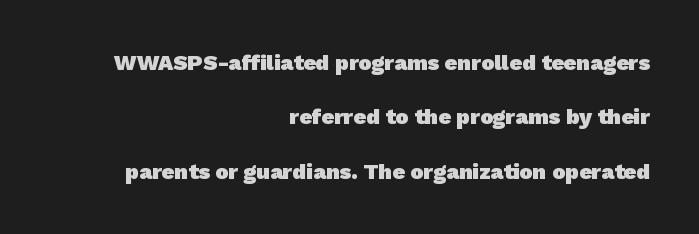
The image shows 22 px bold type; set right-aligned, loose line spacing (2.47x), normal letter spacing, not underlined.
